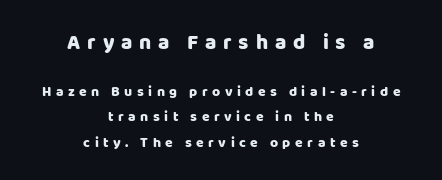
Q: Is the text italic (slanted)? A: No, it is upright.
Q: Is the text underlined? A: No.
Q: How is the paragraph aligned? A: Centered.
Q: Is the spacing between letters normal or unusually wide? A: Unusually wide.
Q: Which block of text is set in a larger size, the first (top) or the second (bottom)? A: The first (top) one.
